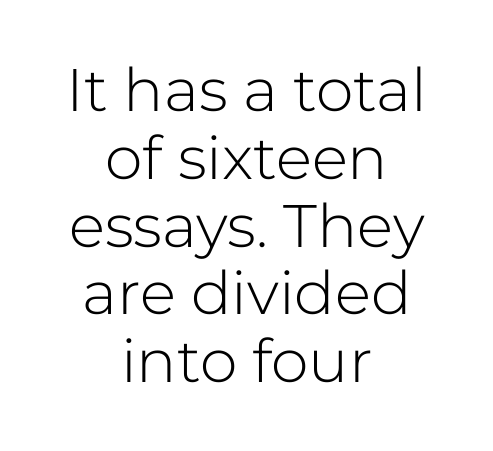
Q: Is the text bold? A: No.
Q: Is the text italic (slanted)? A: No, it is upright.
Q: Is the typeface a serif or a sans-serif typeface? A: Sans-serif.
Q: Is the text underlined? A: No.
Q: How is the paragraph aligned? A: Centered.
Q: Is the spacing between letters normal or unusually wide? A: Normal.
Q: Is the spacing between lines tight, normal or loose? A: Tight.
Q: Width (condensed, normal, or wide)? A: Normal.
Q: Stroke contrast? A: Low.
Q: x-height? A: Medium.
Q: Monospaced? A: No.
